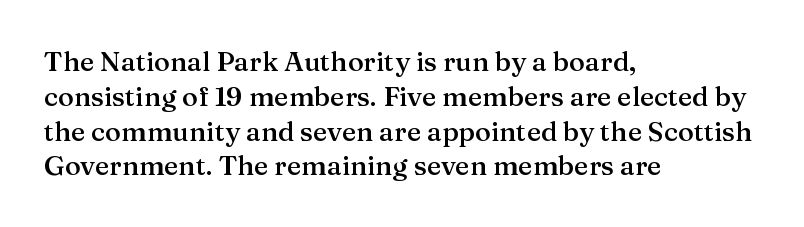
The image shows 27 px text type, upright; set left-aligned, normal line spacing (1.29x), normal letter spacing, not underlined.
